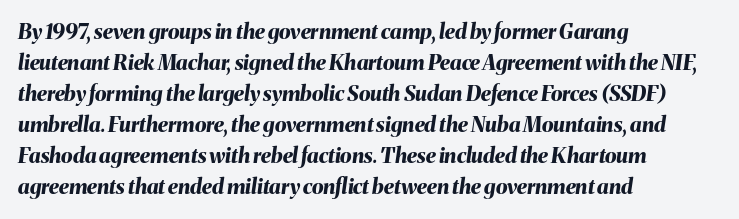
Q: Is the text bold? A: Yes.
Q: Is the text italic (slanted)? A: Yes, it leans right by about 8 degrees.
Q: Is the text underlined? A: No.
Q: How is the paragraph aligned? A: Left-aligned.
Q: Is the spacing between letters normal or unusually wide? A: Normal.
Q: Is the spacing between lines tight, normal or loose? A: Normal.
